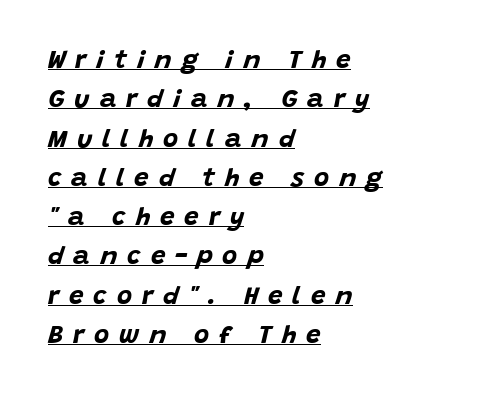
The image shows 26 px bold type, italic (leaning right); set left-aligned, normal line spacing (1.51x), unusually wide letter spacing (+0.38 em), underlined.
